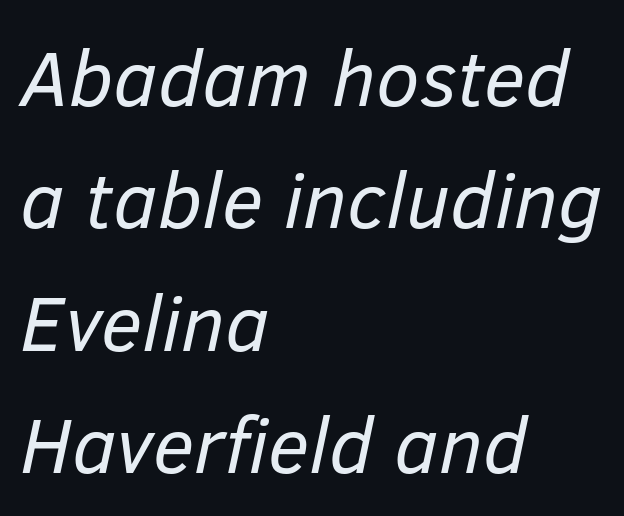
Look at the tracking — it's just the regular setting, nothing added. Line spacing here is normal. Here the designer chose a conventional face with non-uniform glyph widths. Compared with a centered layout, this one pins lines to the left instead. In terms of posture, this sample is oblique.
